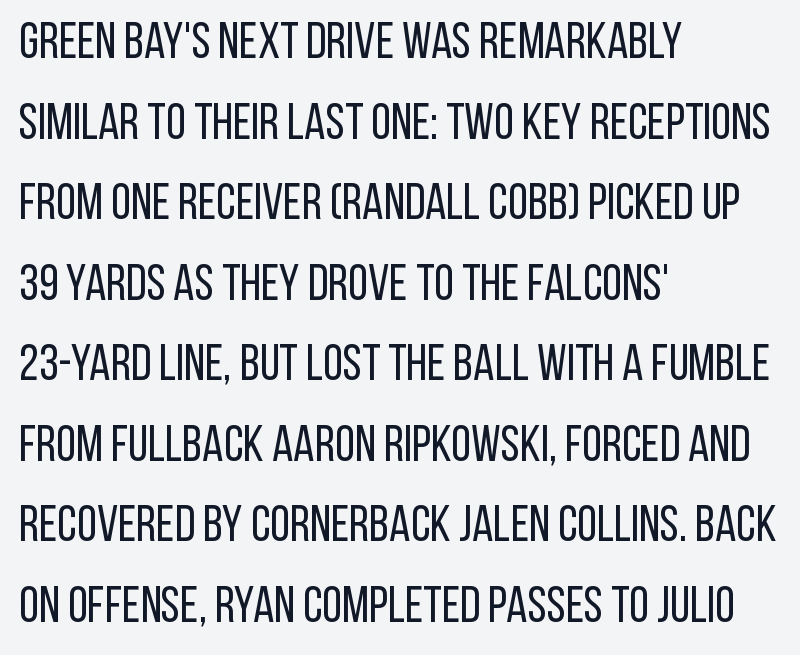
Q: Is the text bold? A: No.
Q: Is the text italic (slanted)? A: No, it is upright.
Q: Is the typeface a serif or a sans-serif typeface? A: Sans-serif.
Q: Is the text underlined? A: No.
Q: How is the paragraph aligned? A: Left-aligned.
Q: Is the spacing between letters normal or unusually wide? A: Normal.
Q: Is the spacing between lines tight, normal or loose? A: Normal.
Q: Width (condensed, normal, or wide)? A: Condensed.
Q: Stroke contrast? A: Low.
Q: x-height? A: Large.
Q: Monospaced? A: No.
